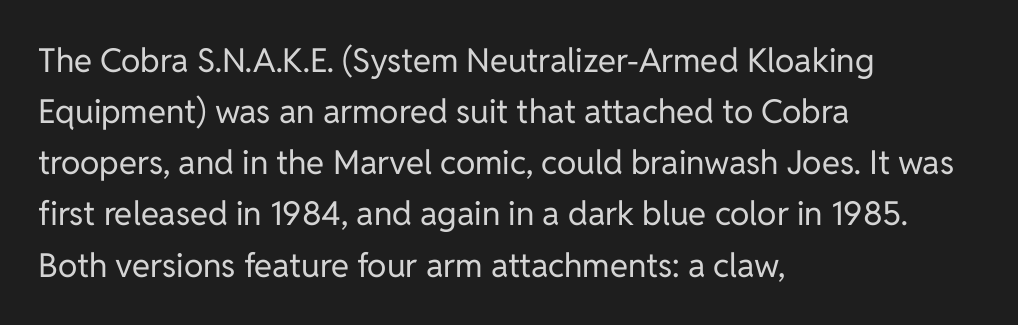
{"serif": "no", "italic": "no", "bold": "no", "weight": "regular", "width": "normal", "stroke_contrast": "low", "x_height": "medium", "monospaced": "no", "underline": "no", "align": "left", "line_spacing": "normal", "line_spacing_ratio": 1.55, "letter_spacing": "normal", "letter_spacing_em": 0.0, "glyph_px": 33}
